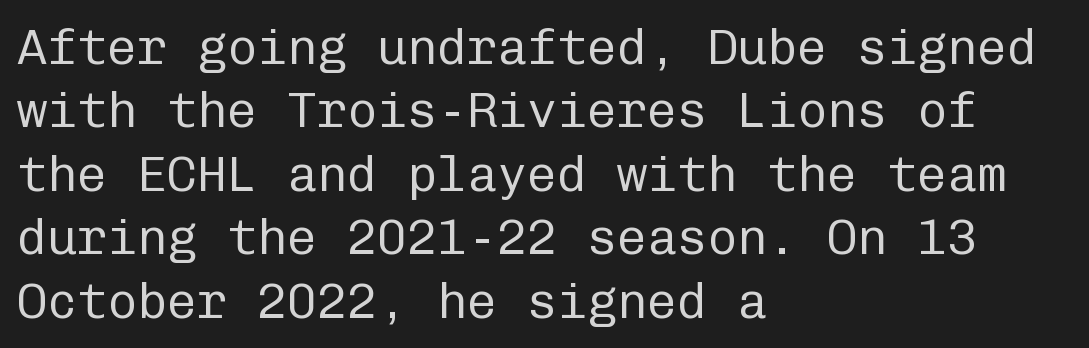
Decoration check: the copy has no underline. How would I describe the line gaps? Plain and ordinary. A typesetter would mark this as roman, not italic. Looks like terminal output: every glyph gets an equal slot.
